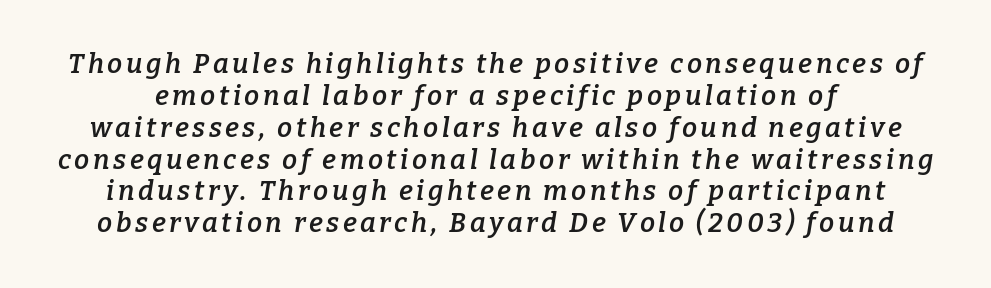
Q: Is the text bold? A: Semi-bold.
Q: Is the text italic (slanted)? A: Yes, it leans right by about 9 degrees.
Q: Is the text underlined? A: No.
